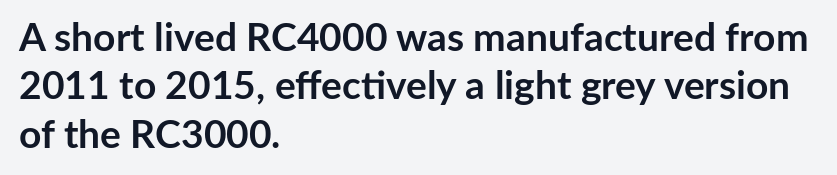
{"serif": "no", "italic": "no", "bold": "yes", "weight": "semibold", "width": "normal", "stroke_contrast": "low", "x_height": "medium", "monospaced": "no", "underline": "no", "align": "left", "line_spacing_ratio": 1.24, "letter_spacing": "normal", "letter_spacing_em": 0.0, "glyph_px": 39}
